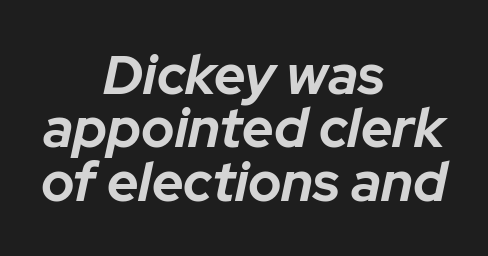
Leading is clearly below the norm, producing a dense column. The glyphs look as if they've been sheared to an angle. The area under the type is left untouched. These lines carry a lot of weight — the face is fully bold. Character widths vary here, with narrow letters taking less room than wide ones.
